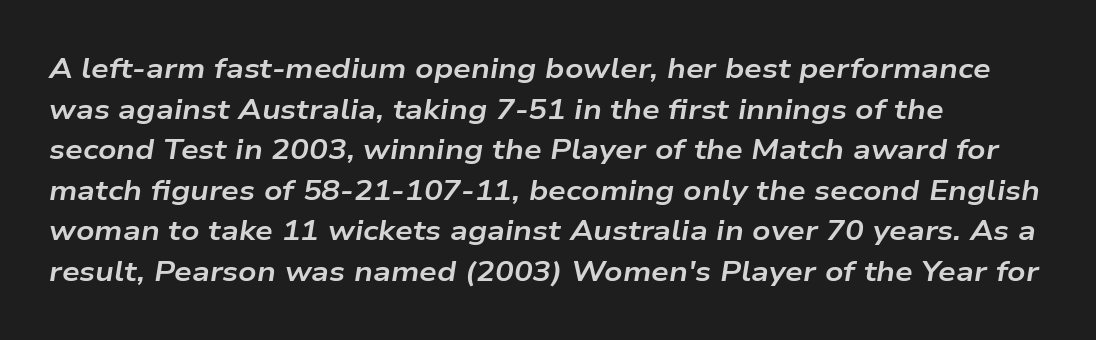
The baseline area is clear. The face used here is rendered with its standard letterfit. Each new line begins a customary step beneath the previous one. The letters advance in unequal steps, a hallmark of proportional type. Plenty of ink on the page — the face is bold.
